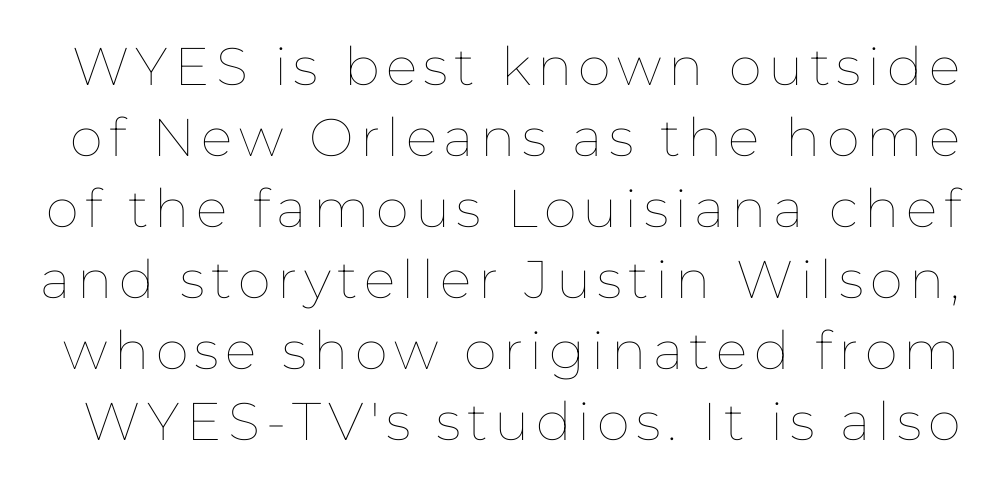
The image shows 53 px thin type, upright; set normal line spacing (1.34x), not underlined; low stroke contrast and a medium x-height.
